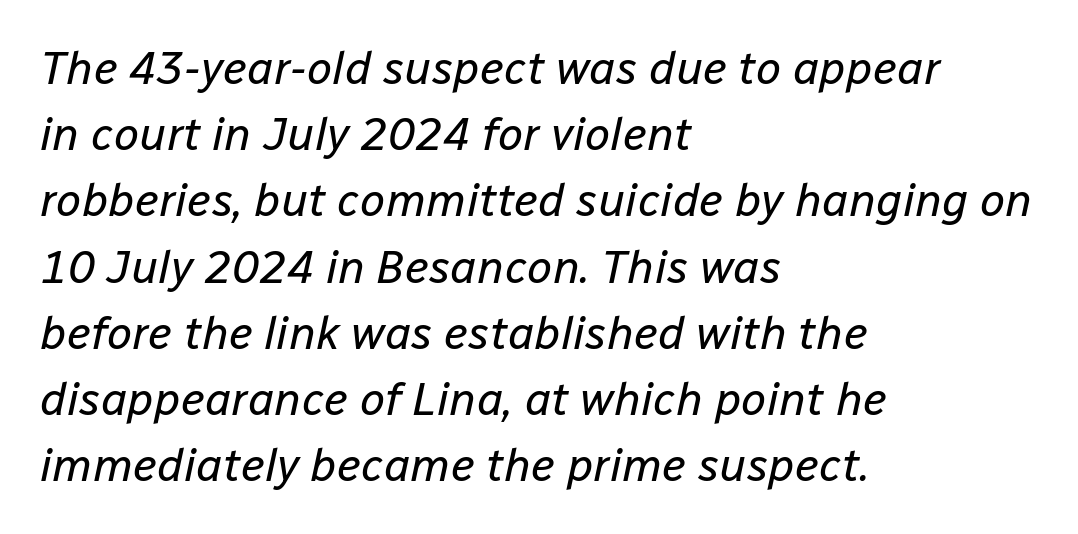
{"italic": "yes", "lean": "right", "slant_degrees": 12, "bold": "no", "weight": "regular", "width": "normal", "stroke_contrast": "low", "x_height": "medium", "monospaced": "no", "underline": "no", "align": "left", "line_spacing": "normal", "line_spacing_ratio": 1.44, "letter_spacing": "normal", "letter_spacing_em": 0.0, "glyph_px": 46}
